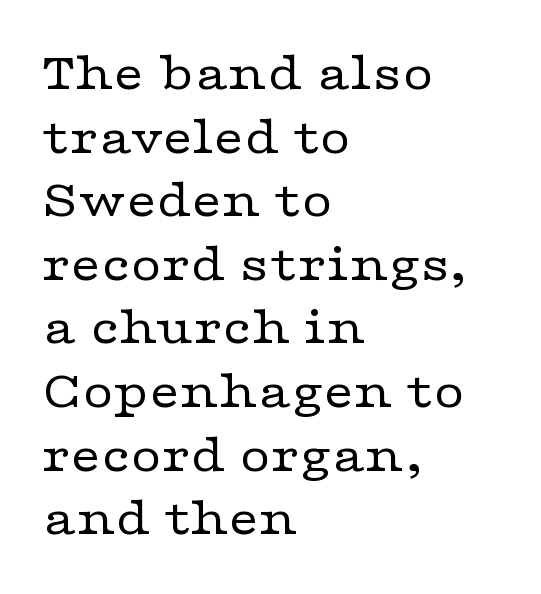
{"serif": "yes", "italic": "no", "bold": "no", "weight": "regular", "width": "wide", "stroke_contrast": "low", "x_height": "medium", "monospaced": "no", "underline": "no", "align": "left", "line_spacing_ratio": 1.2, "letter_spacing": "normal", "letter_spacing_em": 0.0, "glyph_px": 53}
